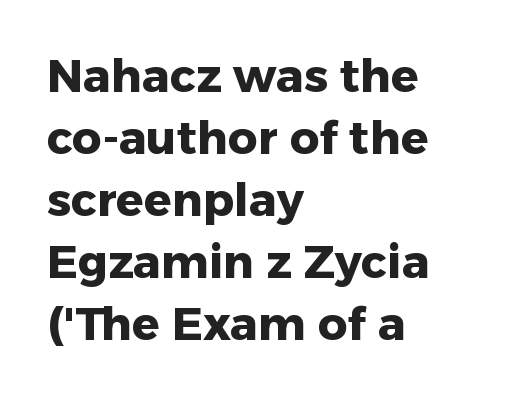
{"serif": "no", "italic": "no", "bold": "yes", "weight": "heavy", "width": "normal", "stroke_contrast": "low", "x_height": "medium", "monospaced": "no", "underline": "no", "align": "left", "line_spacing": "normal", "line_spacing_ratio": 1.35, "letter_spacing": "normal", "letter_spacing_em": 0.0, "glyph_px": 46}
